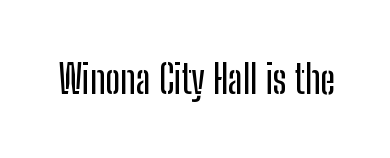
The horizontal fit of the characters is conventional and even. Here the designer chose a conventional face with non-uniform glyph widths. The string is rendered with underlining switched off. This sample uses a sans-serif face.
